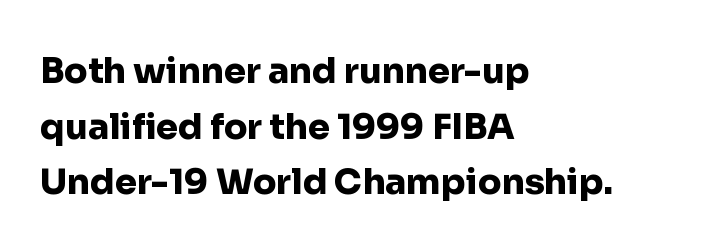
Varying glyph widths throughout — classic text-font behaviour. Rule under the text: the space is simply empty. Nothing sits at the stroke ends, so this counts as sans-serif. In terms of posture, this sample is upright.
